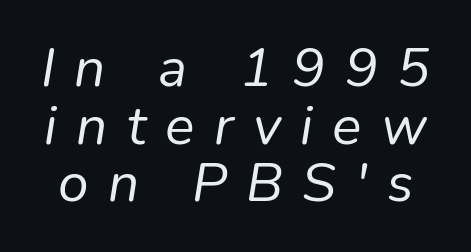
Here the designer chose a conventional face with non-uniform glyph widths. Does extra space separate the letters? Yes, quite a lot of it. Vertically, the passage feels compressed, each row crowding the next. The specimen reads as italic at a glance. Descenders hang freely into open space. The face looks like a standard text weight, possibly lighter.
